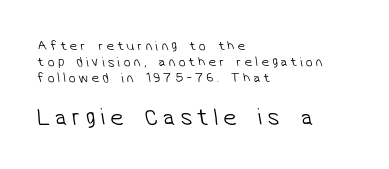
Q: Is the text bold? A: No.
Q: Is the text underlined? A: No.
Q: How is the paragraph aligned? A: Left-aligned.
Q: Is the spacing between letters normal or unusually wide? A: Unusually wide.
Q: Is the spacing between lines tight, normal or loose? A: Tight.
Q: Which block of text is set in a larger size, the first (top) or the second (bottom)? A: The second (bottom) one.
